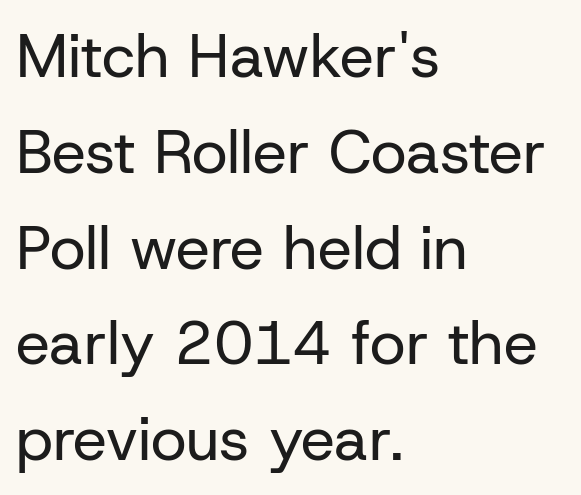
The letters carry no serifs — their stems end cleanly without finishing strokes. This rendering leaves character spacing at its baseline value. This sample is left-justified, so line endings fall wherever the words run out. Note the varied advance widths — an 'i' is clearly narrower than an 'm'. Ascenders rise straight up at ninety degrees.
